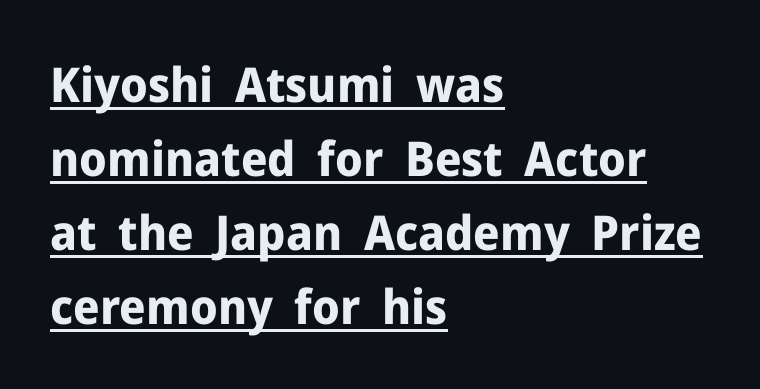
Successive baselines arrive at the customary interval. Character widths vary here, with narrow letters taking less room than wide ones. Students, this is bold: see how much ink each stroke carries. Nobody touched the tracking dial on this one.
